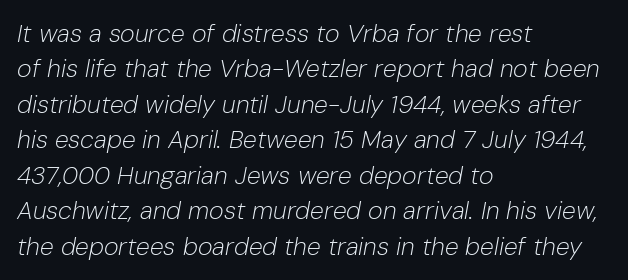
The image shows 25 px text type, italic (leaning right); set left-aligned, normal line spacing (1.42x), normal letter spacing, not underlined.
